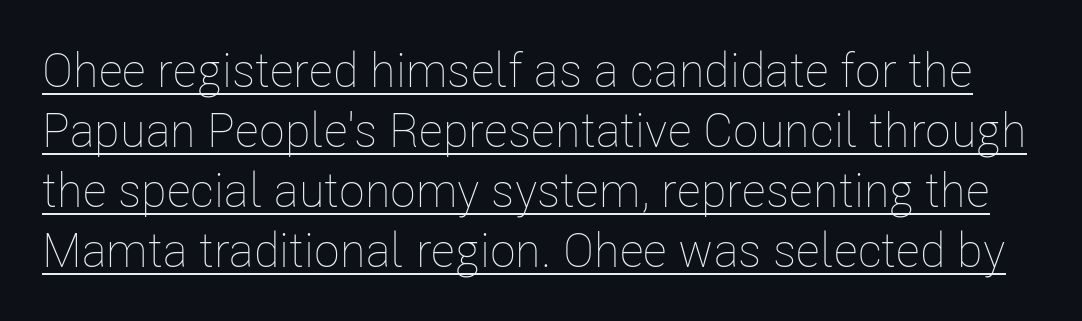
The image shows 48 px thin, condensed type, upright; set normal line spacing (1.25x), normal letter spacing, underlined; low stroke contrast and a medium x-height.
